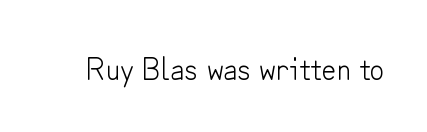
{"serif": "no", "italic": "no", "bold": "no", "weight": "light", "width": "normal", "stroke_contrast": "low", "x_height": "small", "monospaced": "no", "underline": "no", "letter_spacing": "normal", "letter_spacing_em": 0.0, "glyph_px": 32}
